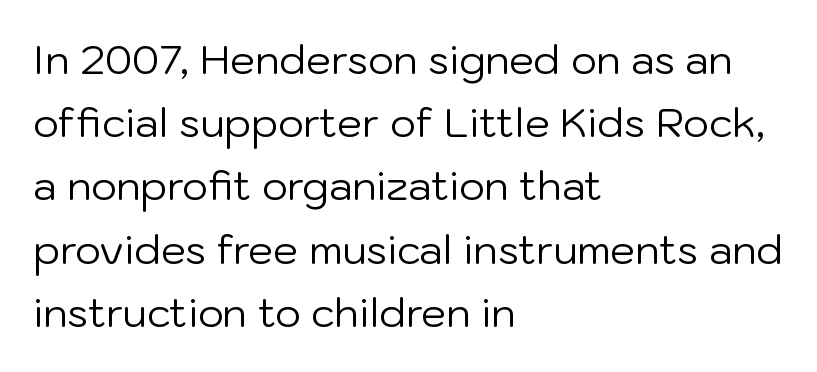
The letters advance in unequal steps, a hallmark of proportional type. Caption: multi-line text, flush left, ragged right. Posture: straight, roman, zero tilt. This block has exactly the height ordinary leading produces. Look at the bottom of the vertical strokes: they stop flat, with no serifs. A bare baseline throughout the passage.
